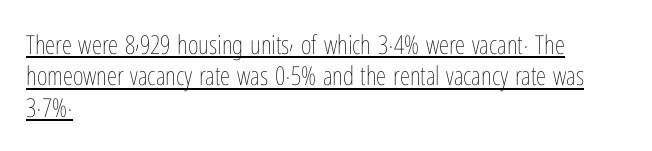
The letters stand straight up with perfectly vertical stems. Weight class: somewhere from thin through regular. This sample carries an underscore along the baseline area. The type is set solid horizontally, with unmodified tracking.
